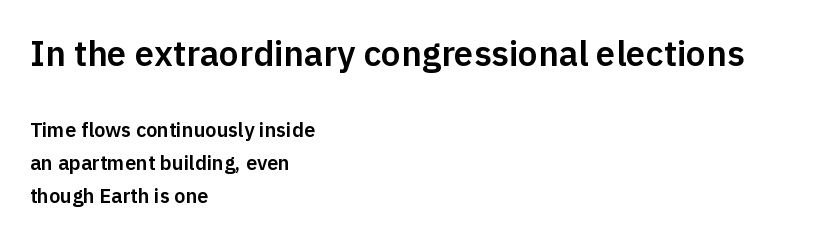
The image shows 35 px sans-serif type, upright; set left-aligned, normal line spacing (1.65x), normal letter spacing, not underlined; the first (top) block is 1.75x larger; low stroke contrast and a medium x-height.
